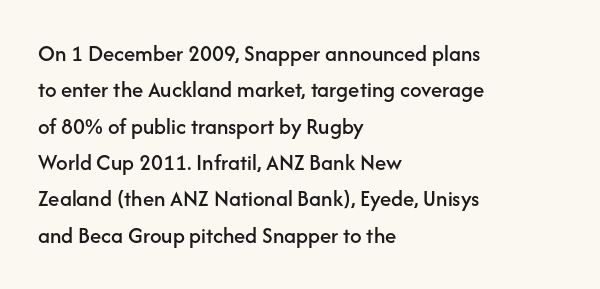
Style check: upright. Honestly, the letter spacing is just normal — you wouldn't notice it. Short and long lines alike share a common starting point at left. Any mark beneath the type? The region is blank. Interline gaps are of average width in this sample.
